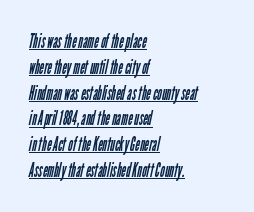
The image shows 20 px text type; set left-aligned, normal line spacing (1.29x), normal letter spacing, underlined.
